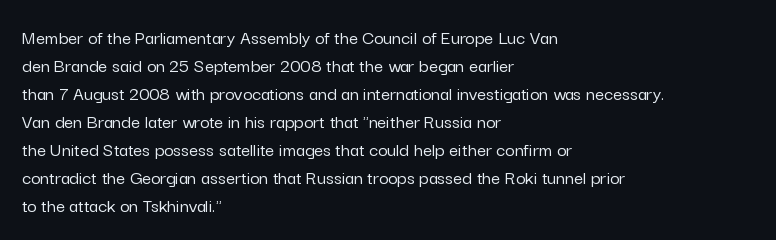
Q: Is the text italic (slanted)? A: No, it is upright.
Q: Is the text underlined? A: No.
Q: How is the paragraph aligned? A: Left-aligned.
Q: Is the spacing between letters normal or unusually wide? A: Normal.
Q: Is the spacing between lines tight, normal or loose? A: Normal.
